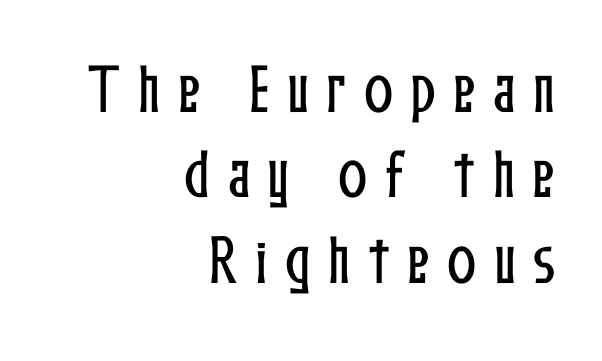
Has an underline been added? It has not. Is this a fixed-width face? No — the glyphs have proportional, varying widths. In CSS terms this would be text-align: right. You could only call the tracking loose — the letters float apart.
